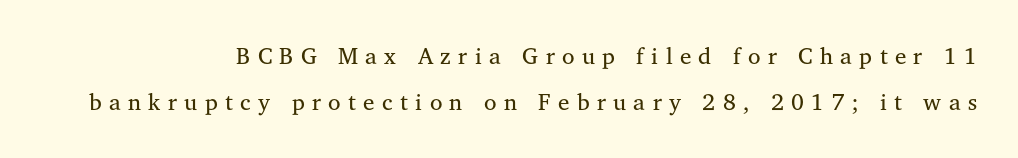
Q: Is the text bold? A: No.
Q: Is the text italic (slanted)? A: No, it is upright.
Q: Is the text underlined? A: No.
Q: Is the spacing between letters normal or unusually wide? A: Unusually wide.
Q: Is the spacing between lines tight, normal or loose? A: Loose.
